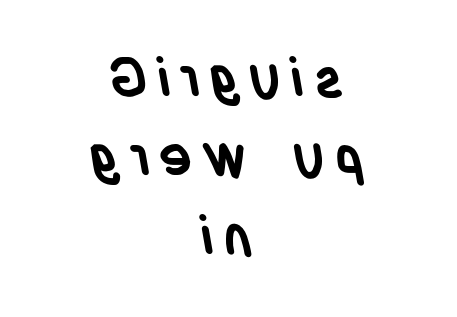
Q: Is the text bold? A: Yes.
Q: Is the typeface a serif or a sans-serif typeface? A: Sans-serif.
Q: Is the text underlined? A: No.
Q: How is the paragraph aligned? A: Centered.
Q: Is the spacing between lines tight, normal or loose? A: Normal.
Q: Width (condensed, normal, or wide)? A: Condensed.
Q: Stroke contrast? A: Low.
Q: x-height? A: Large.
Q: Monospaced? A: No.
